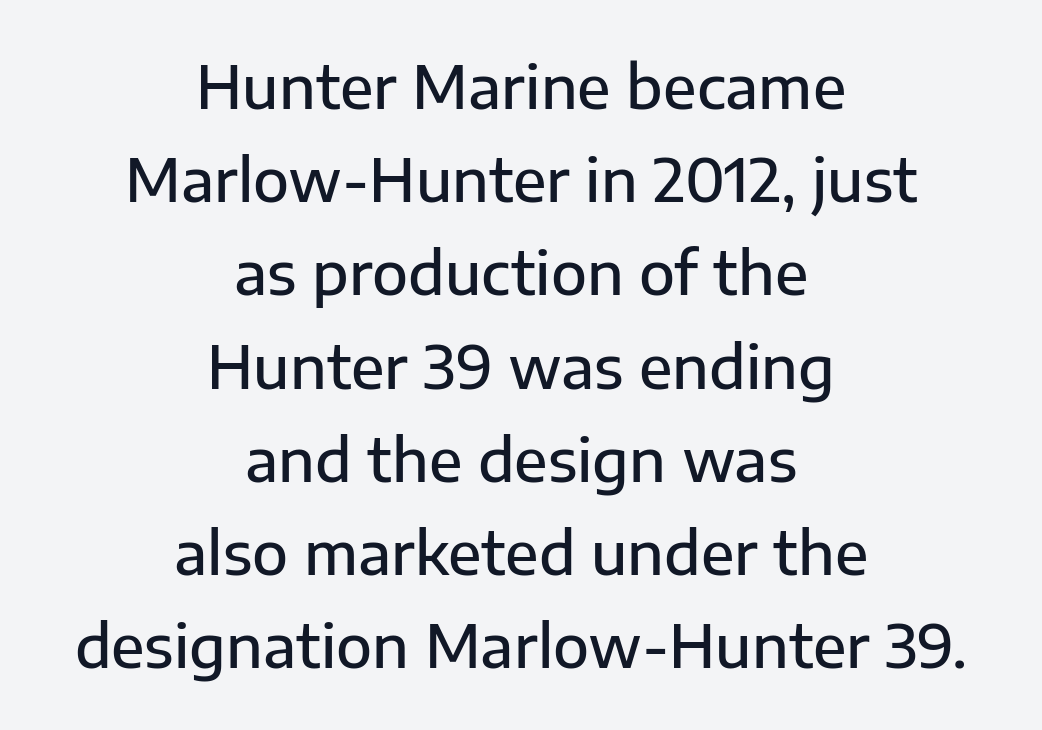
The image shows 59 px semibold sans-serif type, upright; set centered, normal line spacing (1.58x), normal letter spacing, not underlined; low stroke contrast and a medium x-height.
